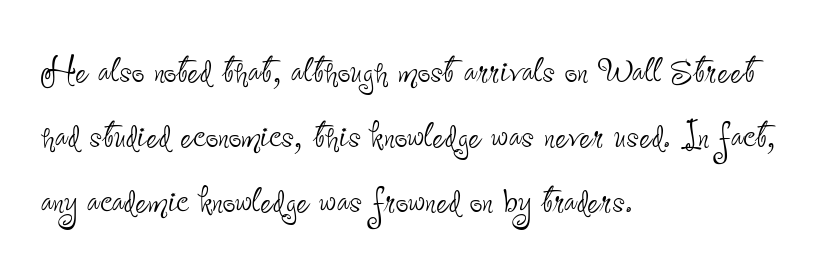
Q: Is the text bold? A: No.
Q: Is the text italic (slanted)? A: Yes.
Q: Is the typeface a serif or a sans-serif typeface? A: Sans-serif.
Q: Is the text underlined? A: No.
Q: How is the paragraph aligned? A: Left-aligned.
Q: Is the spacing between letters normal or unusually wide? A: Normal.
Q: Is the spacing between lines tight, normal or loose? A: Normal.
Q: Width (condensed, normal, or wide)? A: Condensed.
Q: Stroke contrast? A: Low.
Q: x-height? A: Small.
Q: Monospaced? A: No.
